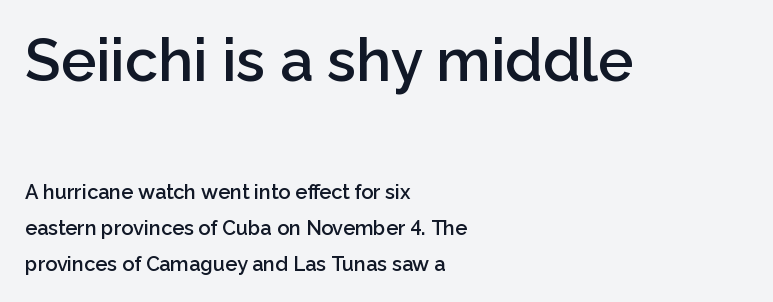
{"serif": "no", "italic": "no", "bold": "semi", "weight": "semibold", "width": "normal", "stroke_contrast": "low", "x_height": "medium", "monospaced": "no", "underline": "no", "align": "left", "line_spacing_ratio": 1.82, "letter_spacing": "normal", "letter_spacing_em": 0.0, "larger_block": "first", "size_ratio": 2.95, "glyph_px": 59}
